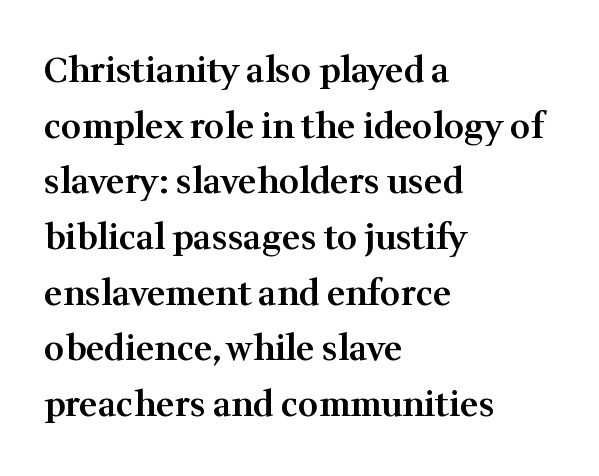
Descender tails drop into unmarked territory. The font is running at a semibold setting, under full bold. Notice how descenders clear the ascenders below comfortably — that's standard leading. A classic flush-left, rag-right setting is used for this passage. The rendering uses natural spacing where letterforms have individual widths. The letters carry serifs — small finishing strokes at the ends of their stems.
